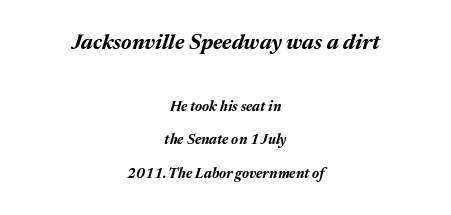
The image shows 21 px bold type, italic (leaning right); set centered, loose line spacing (2.39x), normal letter spacing, not underlined; the first (top) block is 1.5x larger.
